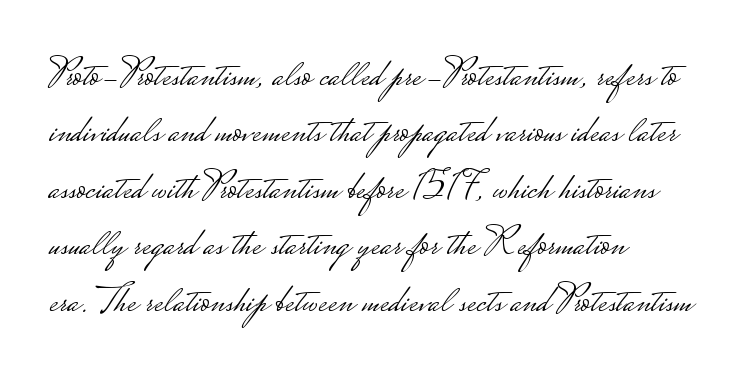
Letterform terminals end flat and unadorned throughout the passage. Characters follow at the spacing the type designer built in. Every row of glyphs begins at an identical x-position on the left. This block has exactly the height ordinary leading produces.
